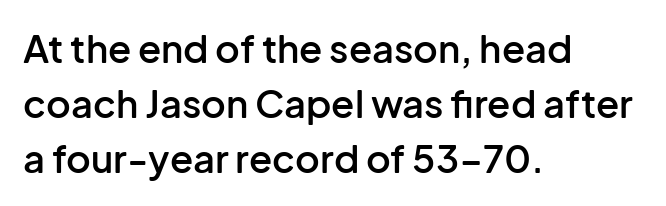
Short note: letters normally spaced. Posture: straight, roman, zero tilt. Serifs: no, the terminals of the letterforms are clean. Students, observe: this is what conventionally led text looks like. The rendering uses natural spacing where letterforms have individual widths. The words here are not underlined.
